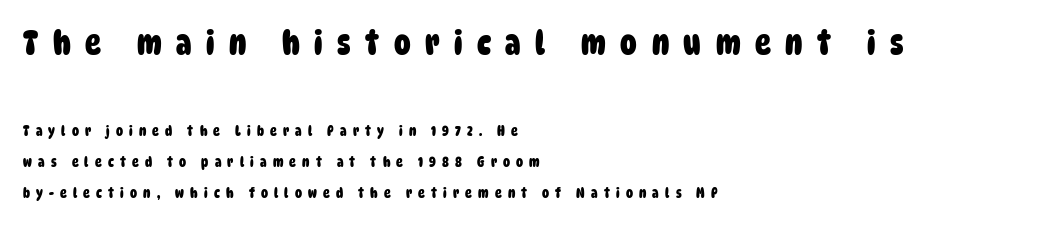
{"serif": "no", "bold": "yes", "weight": "heavy", "width": "condensed", "stroke_contrast": "low", "x_height": "large", "monospaced": "no", "underline": "no", "align": "left", "line_spacing": "loose", "line_spacing_ratio": 2.2, "letter_spacing": "wide", "letter_spacing_em": 0.44, "larger_block": "first", "size_ratio": 2.36, "glyph_px": 33}
